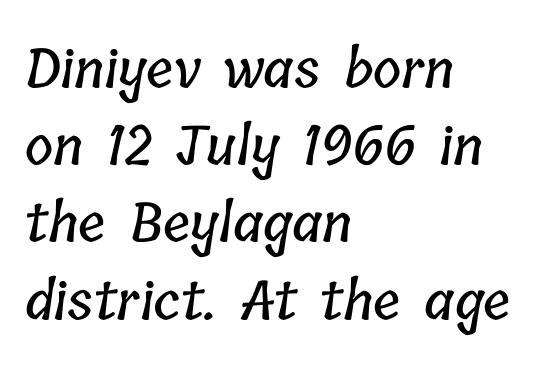
The image shows 54 px condensed type; set left-aligned, normal line spacing (1.43x), normal letter spacing, not underlined; low stroke contrast and a medium x-height.
